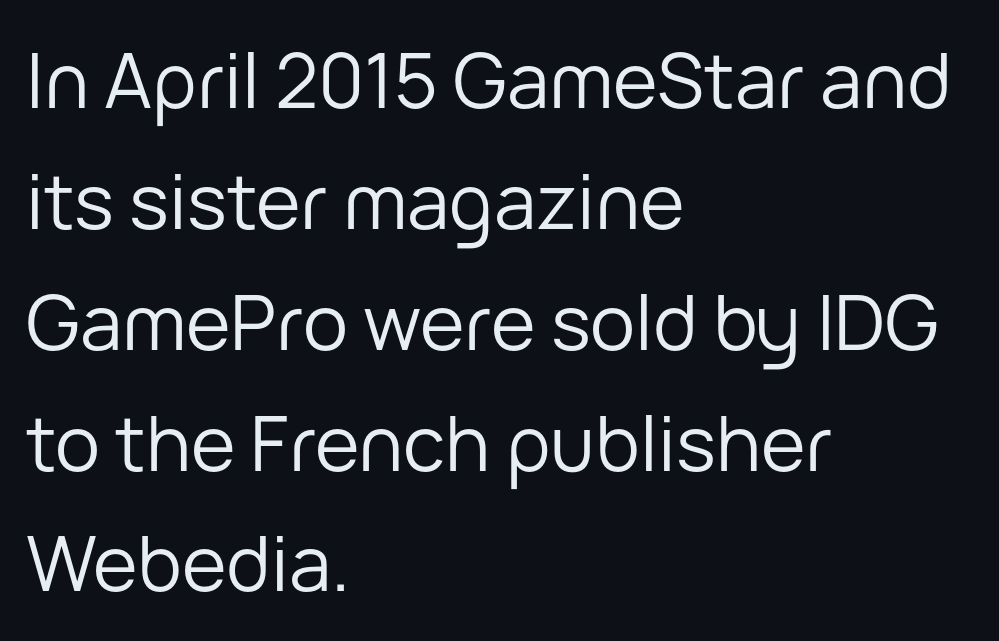
The image shows 76 px regular-weight sans-serif type, upright; set left-aligned, normal line spacing (1.59x), normal letter spacing, not underlined; low stroke contrast and a medium x-height.
